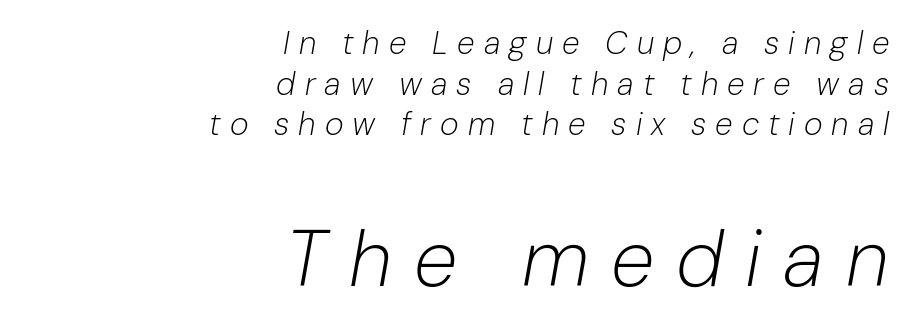
Has an underline been added? It has not. The letterforms sit at book weight or below. Tracking value appears strongly positive — letters spread wide. Scale increases going downward across the two blocks. This sample has the flowing, uneven cadence of proportional lettering.
